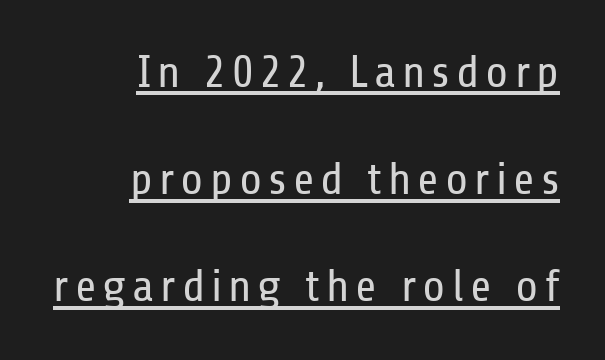
Q: Is the text bold? A: No.
Q: Is the text italic (slanted)? A: No, it is upright.
Q: Is the typeface a serif or a sans-serif typeface? A: Sans-serif.
Q: Is the text underlined? A: Yes.
Q: How is the paragraph aligned? A: Right-aligned.
Q: Is the spacing between lines tight, normal or loose? A: Loose.
Q: Width (condensed, normal, or wide)? A: Condensed.
Q: Stroke contrast? A: Low.
Q: x-height? A: Medium.
Q: Monospaced? A: No.
